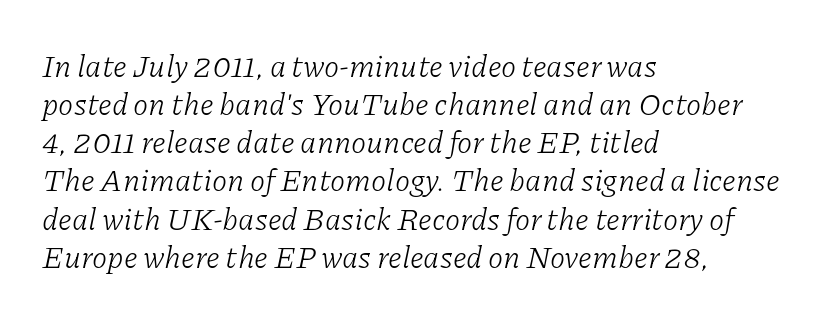
Q: Is the text bold? A: No.
Q: Is the text italic (slanted)? A: Yes, it leans right by about 11 degrees.
Q: Is the typeface a serif or a sans-serif typeface? A: Serif.
Q: Is the text underlined? A: No.
Q: How is the paragraph aligned? A: Left-aligned.
Q: Is the spacing between letters normal or unusually wide? A: Normal.
Q: Width (condensed, normal, or wide)? A: Normal.
Q: Stroke contrast? A: Low.
Q: x-height? A: Medium.
Q: Monospaced? A: No.
